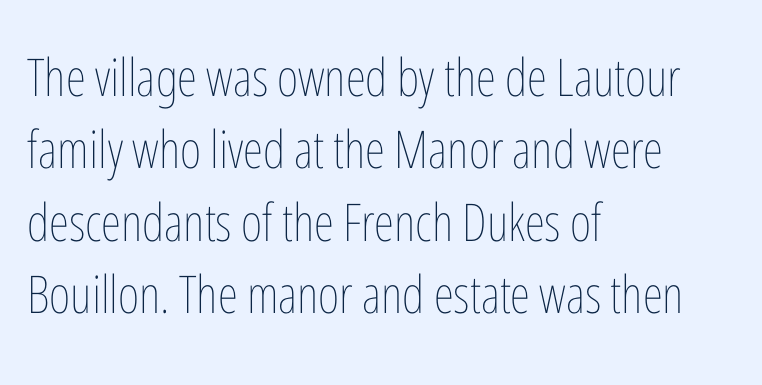
Q: Is the text bold? A: No.
Q: Is the text italic (slanted)? A: No, it is upright.
Q: Is the text underlined? A: No.
Q: How is the paragraph aligned? A: Left-aligned.
Q: Is the spacing between letters normal or unusually wide? A: Normal.
Q: Is the spacing between lines tight, normal or loose? A: Normal.
Q: Width (condensed, normal, or wide)? A: Condensed.
Q: Stroke contrast? A: Low.
Q: x-height? A: Medium.
Q: Monospaced? A: No.
